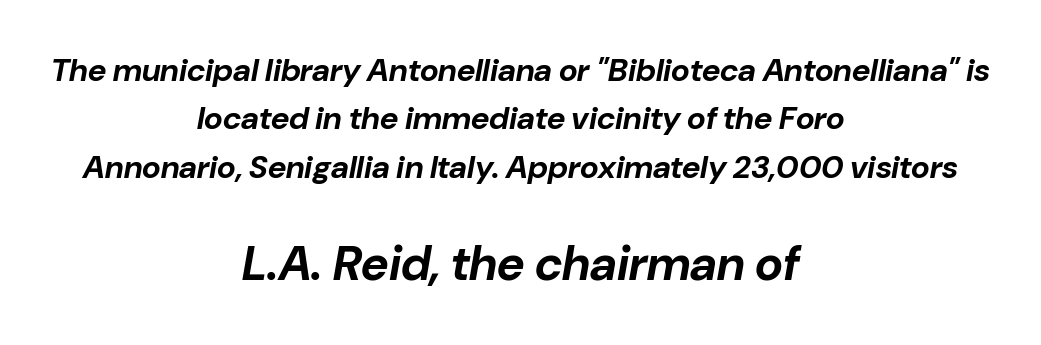
{"italic": "yes", "lean": "right", "slant_degrees": 10, "bold": "yes", "weight": "bold", "width": "normal", "stroke_contrast": "low", "x_height": "medium", "monospaced": "no", "underline": "no", "align": "center", "line_spacing": "normal", "line_spacing_ratio": 1.51, "letter_spacing": "normal", "letter_spacing_em": 0.0, "larger_block": "second", "size_ratio": 1.5, "glyph_px": 48}
